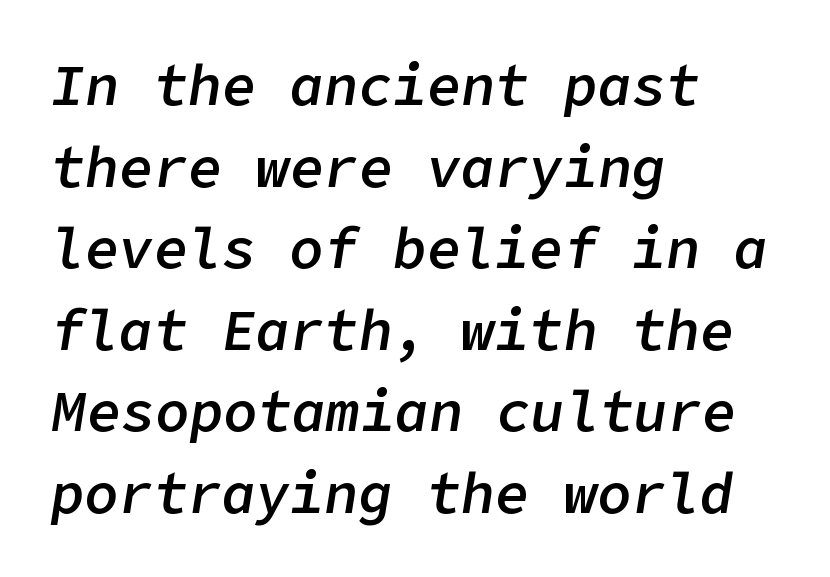
The image shows 57 px semibold type, italic (leaning right); set left-aligned, normal line spacing (1.43x), normal letter spacing, not underlined; low stroke contrast and a medium x-height.
